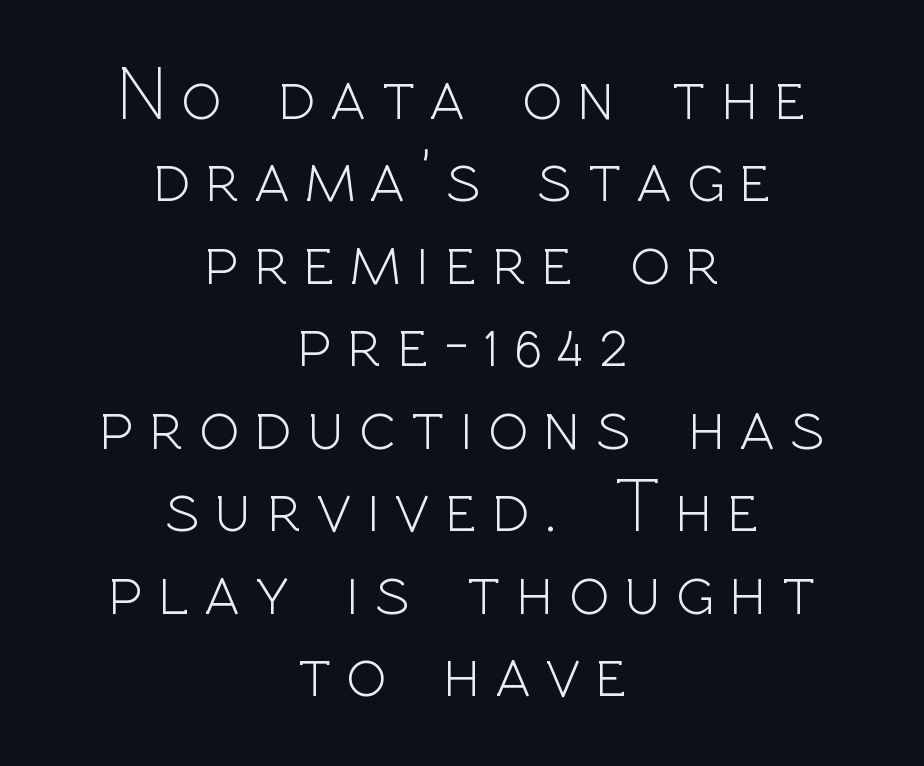
{"serif": "no", "italic": "no", "bold": "no", "weight": "light", "width": "normal", "x_height": "medium", "monospaced": "no", "underline": "no", "align": "center", "line_spacing": "tight", "line_spacing_ratio": 1.1, "letter_spacing": "wide", "letter_spacing_em": 0.2, "glyph_px": 75}
